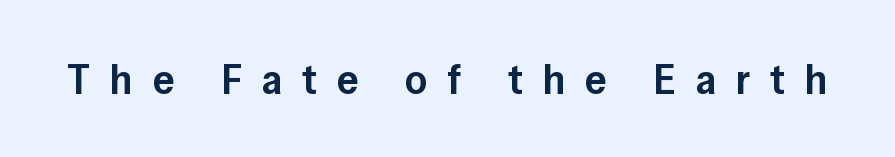
{"serif": "no", "italic": "no", "bold": "semi", "weight": "semibold", "width": "normal", "stroke_contrast": "low", "x_height": "medium", "monospaced": "no", "underline": "no", "letter_spacing": "wide", "letter_spacing_em": 0.46, "glyph_px": 43}
